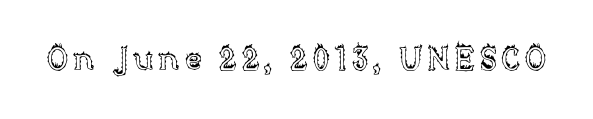
The foot of each line stays bare and open. Proportional: the letters do not fall into vertical columns. Every stem runs plumb, perpendicular to the baseline.
